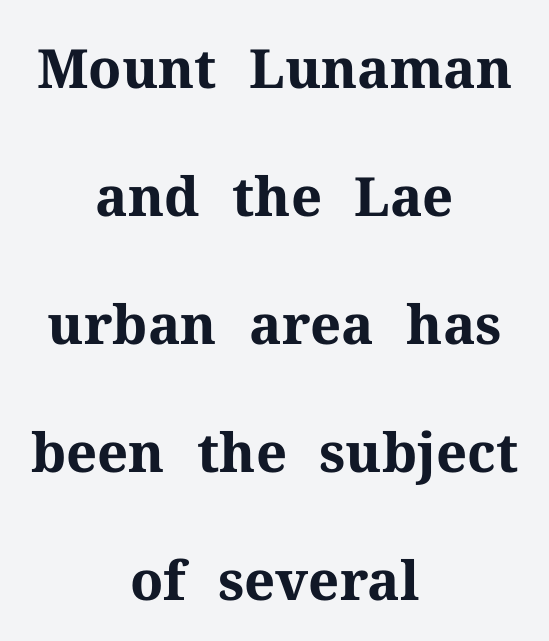
Posture: upright roman. The characters look thick and weighty, a clear bold. If you folded the block vertically in half, each line would mirror itself in length. Look at the tracking — it's just the regular setting, nothing added. The words here are not underlined. Spacing verdict: proportional, widths tailored to each character.
